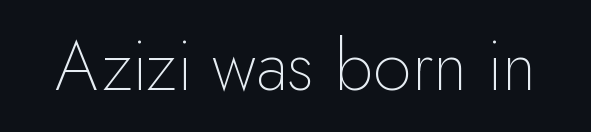
Q: Is the text bold? A: No.
Q: Is the text italic (slanted)? A: No, it is upright.
Q: Is the typeface a serif or a sans-serif typeface? A: Sans-serif.
Q: Is the text underlined? A: No.
Q: Is the spacing between letters normal or unusually wide? A: Normal.
Q: Width (condensed, normal, or wide)? A: Normal.
Q: Stroke contrast? A: Low.
Q: x-height? A: Small.
Q: Monospaced? A: No.
